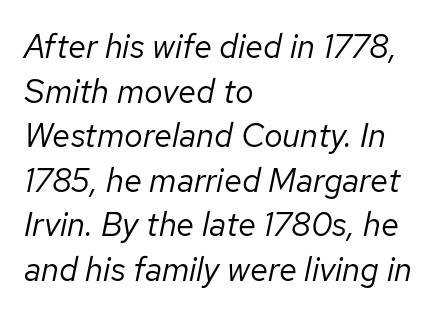
Q: Is the text bold? A: No.
Q: Is the text italic (slanted)? A: Yes, it leans right by about 12 degrees.
Q: Is the text underlined? A: No.
Q: How is the paragraph aligned? A: Left-aligned.
Q: Is the spacing between letters normal or unusually wide? A: Normal.
Q: Is the spacing between lines tight, normal or loose? A: Normal.
Q: Width (condensed, normal, or wide)? A: Normal.
Q: Stroke contrast? A: Low.
Q: x-height? A: Medium.
Q: Monospaced? A: No.
